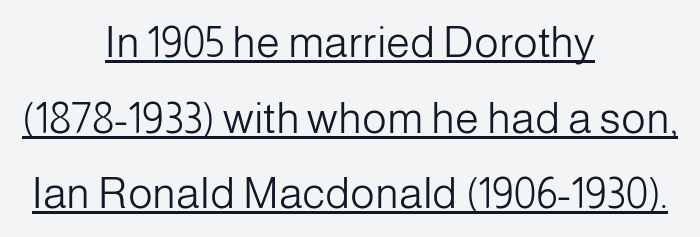
The image shows 43 px light sans-serif type, upright; set centered, line spacing 1.76x, normal letter spacing, underlined; low stroke contrast and a medium x-height.
